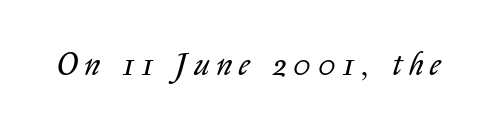
The image shows 32 px regular-weight type, italic (leaning right); set unusually wide letter spacing (+0.22 em), not underlined; low stroke contrast and a medium x-height.
